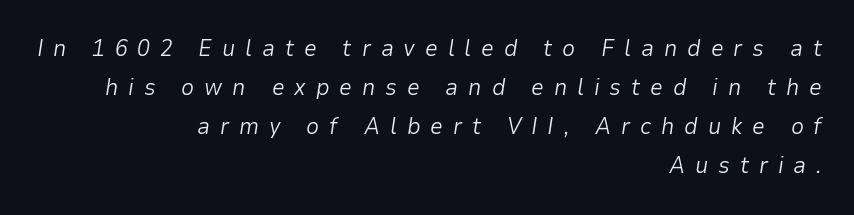
Nobody drew a line under any word here. Every row of glyphs terminates at an identical x-position on the right. The letters are spread apart with noticeably loose tracking. Does the leading feel generous? No, just average.
